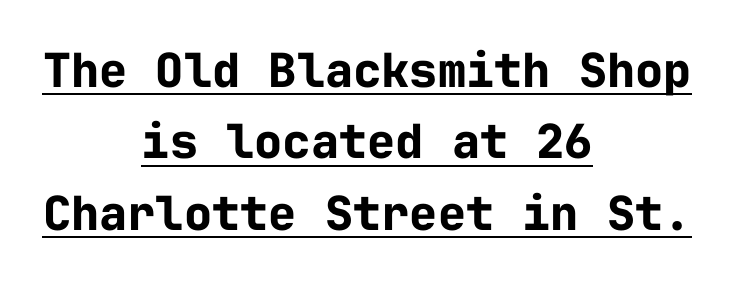
The image shows 47 px bold sans-serif type, upright, monospaced; set centered, normal line spacing (1.52x), normal letter spacing, underlined; low stroke contrast and a medium x-height.
